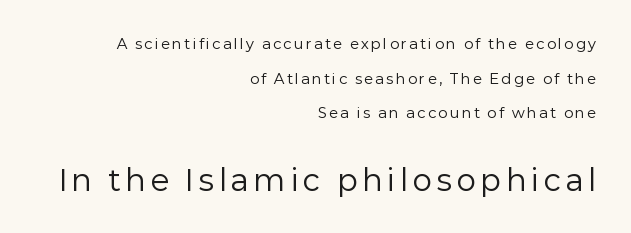
A clean baseline with only descenders dipping below it. The typesetting does not lean heavy: it is not bold. Designer's note — italics off, roman on. These lines are rendered in a variable-pitch font. This layout puts the modest block above and the oversized block below.
